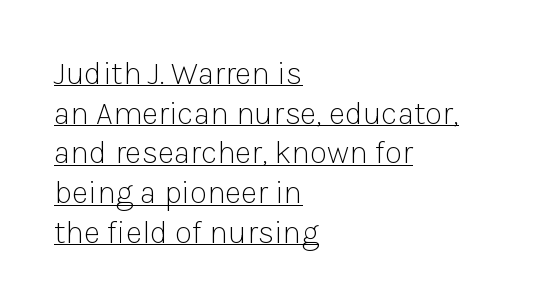
Q: Is the text bold? A: No.
Q: Is the text italic (slanted)? A: No, it is upright.
Q: Is the typeface a serif or a sans-serif typeface? A: Sans-serif.
Q: Is the text underlined? A: Yes.
Q: How is the paragraph aligned? A: Left-aligned.
Q: Is the spacing between letters normal or unusually wide? A: Normal.
Q: Width (condensed, normal, or wide)? A: Normal.
Q: Stroke contrast? A: Low.
Q: x-height? A: Medium.
Q: Monospaced? A: No.
